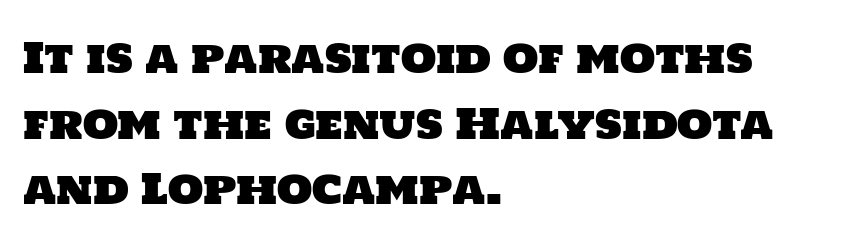
{"serif": "no", "width": "normal", "stroke_contrast": "low", "x_height": "large", "monospaced": "no", "underline": "no", "align": "left", "line_spacing": "normal", "line_spacing_ratio": 1.6, "letter_spacing": "normal", "letter_spacing_em": 0.0, "glyph_px": 41}
